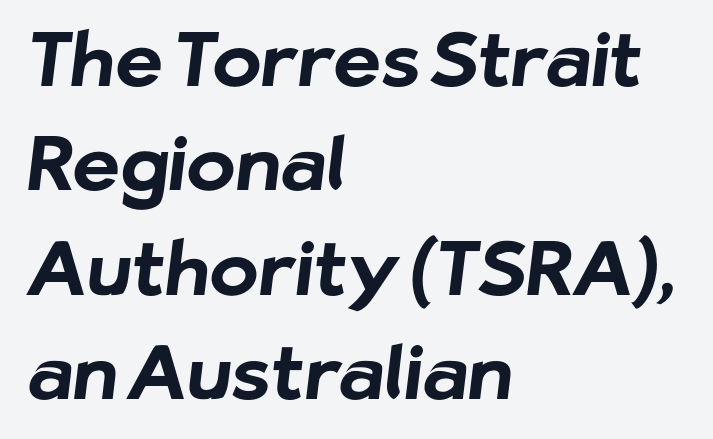
No feet cap the strokes, marking this as sans-serif type. Short and long lines alike share a common starting point at left. The glyphs are unaccompanied by any horizontal stroke below them. How are the letters spaced? Ordinarily, with no added tracking.
